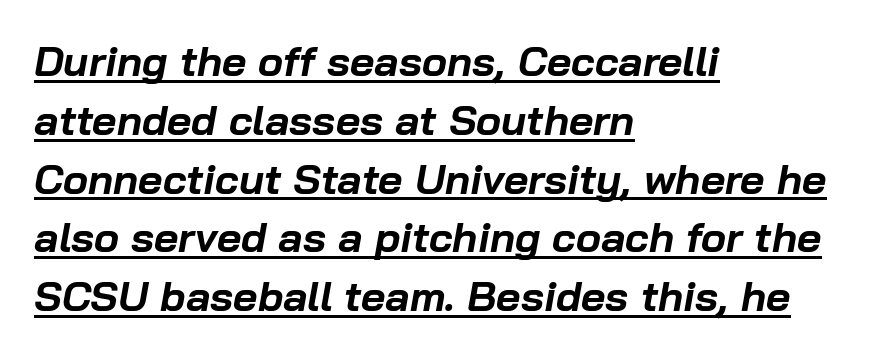
The image shows 42 px bold type, italic (leaning right); set left-aligned, normal line spacing (1.4x), normal letter spacing, underlined; low stroke contrast and a medium x-height.
